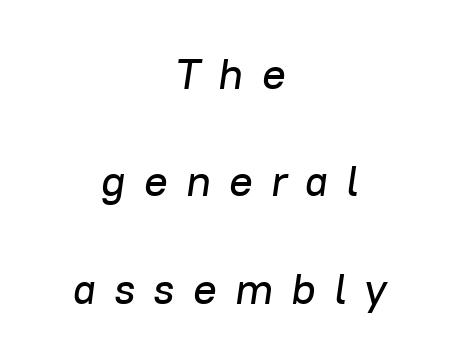
A bare baseline throughout the passage. The face used here is proportionally spaced, like ordinary book or web type. This sample trades compactness for vertical openness between lines. What stands out about the letter spacing? Its width — letters are far apart.
